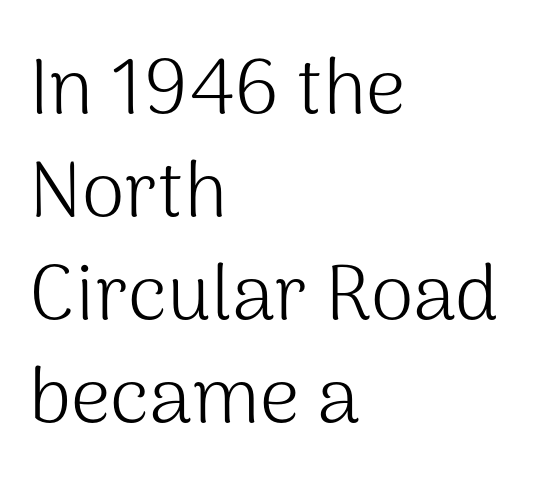
{"serif": "no", "italic": "no", "bold": "no", "weight": "light", "width": "normal", "stroke_contrast": "medium", "x_height": "medium", "monospaced": "no", "underline": "no", "align": "left", "line_spacing": "normal", "line_spacing_ratio": 1.32, "letter_spacing": "normal", "letter_spacing_em": 0.0, "glyph_px": 78}
